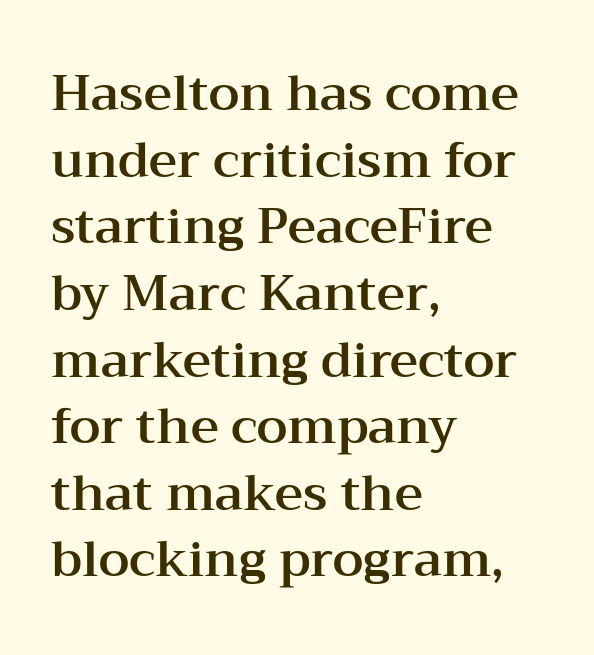
Q: Is the text italic (slanted)? A: No, it is upright.
Q: Is the typeface a serif or a sans-serif typeface? A: Serif.
Q: Is the text underlined? A: No.
Q: How is the paragraph aligned? A: Left-aligned.
Q: Is the spacing between letters normal or unusually wide? A: Normal.
Q: Is the spacing between lines tight, normal or loose? A: Normal.
Q: Width (condensed, normal, or wide)? A: Wide.
Q: Stroke contrast? A: Medium.
Q: x-height? A: Medium.
Q: Monospaced? A: No.
